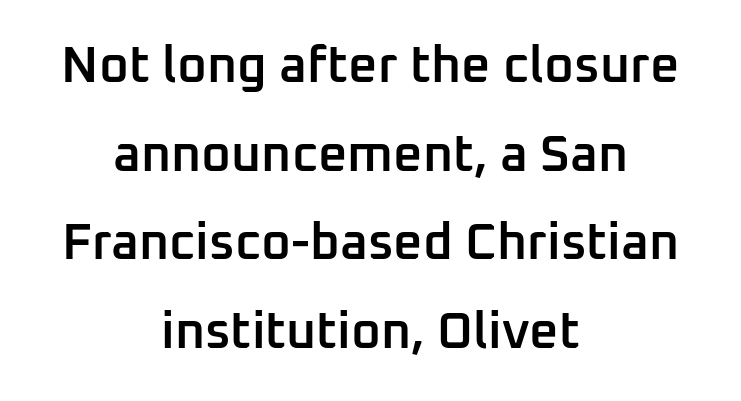
Each line is balanced around a shared central axis. How are the letters spaced? Ordinarily, with no added tracking. Classification — sans serif. The foot of each line stays bare and open.
